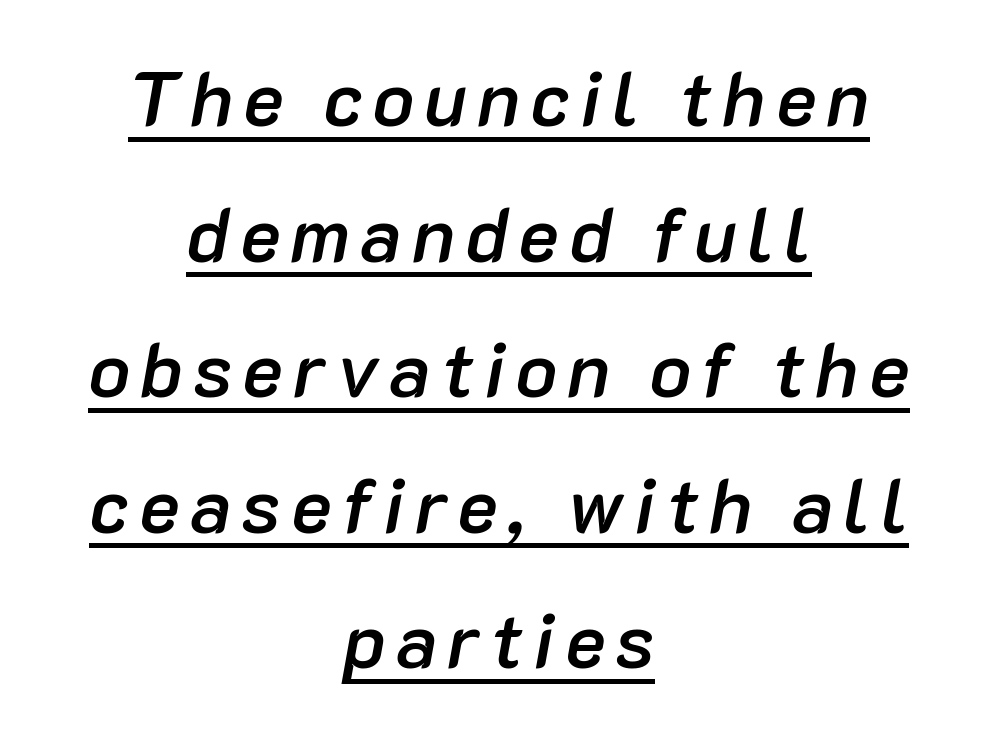
These lines were composed using italics. Notice how the passage keeps no hard edge, just a central spine. Caption: lettering with a line underneath. Spacing verdict: proportional, widths tailored to each character.
